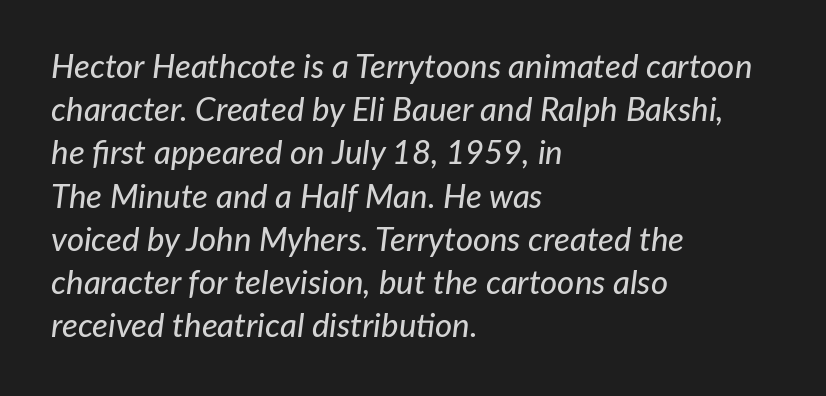
Q: Is the text italic (slanted)? A: Yes, it leans right by about 7 degrees.
Q: Is the text underlined? A: No.
Q: How is the paragraph aligned? A: Left-aligned.
Q: Is the spacing between letters normal or unusually wide? A: Normal.
Q: Is the spacing between lines tight, normal or loose? A: Normal.
Q: Width (condensed, normal, or wide)? A: Normal.
Q: Stroke contrast? A: Low.
Q: x-height? A: Medium.
Q: Monospaced? A: No.
